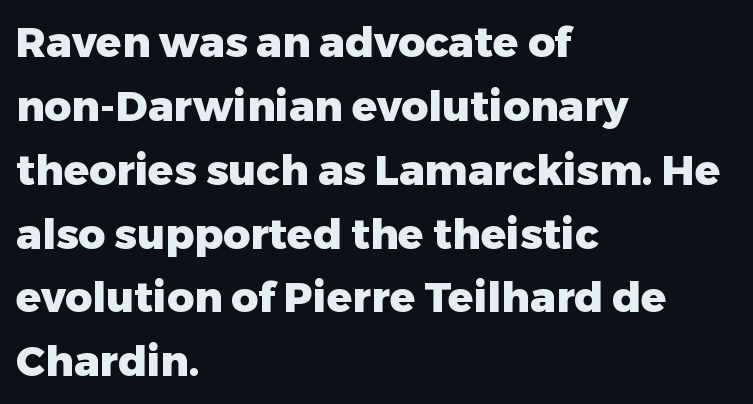
The image shows 42 px heavy sans-serif type, upright; set left-aligned, normal line spacing (1.52x), normal letter spacing, not underlined; low stroke contrast and a medium x-height.
